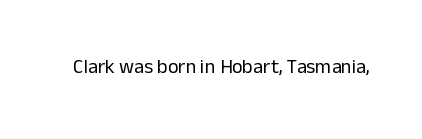
{"italic": "no", "bold": "no", "underline": "no", "letter_spacing": "normal", "letter_spacing_em": 0.0, "glyph_px": 20}
